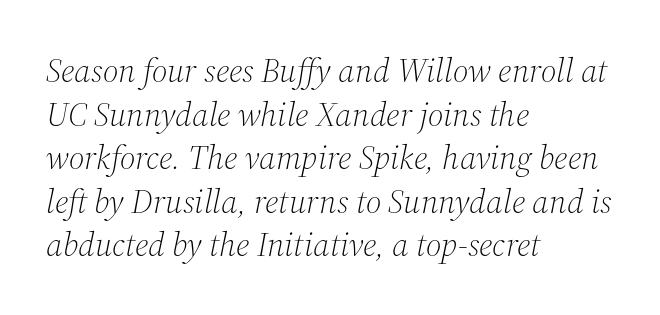
The image shows 34 px light serif type, italic (leaning right); set left-aligned, normal line spacing (1.28x), normal letter spacing, not underlined; medium stroke contrast and a medium x-height.
